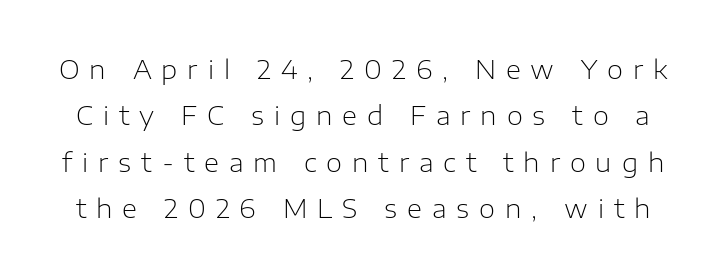
{"italic": "no", "bold": "no", "underline": "no", "line_spacing_ratio": 1.78, "letter_spacing": "wide", "letter_spacing_em": 0.38, "glyph_px": 26}
